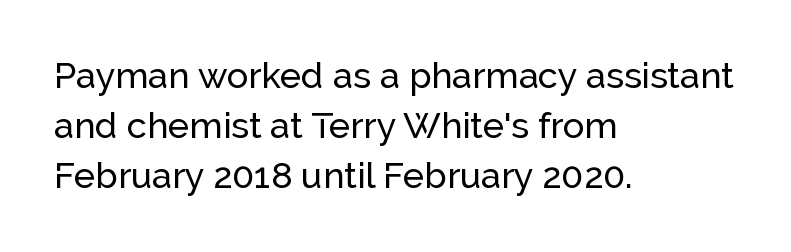
{"serif": "no", "italic": "no", "width": "normal", "stroke_contrast": "low", "x_height": "medium", "monospaced": "no", "underline": "no", "align": "left", "line_spacing": "normal", "line_spacing_ratio": 1.39, "letter_spacing": "normal", "letter_spacing_em": 0.0, "glyph_px": 36}
